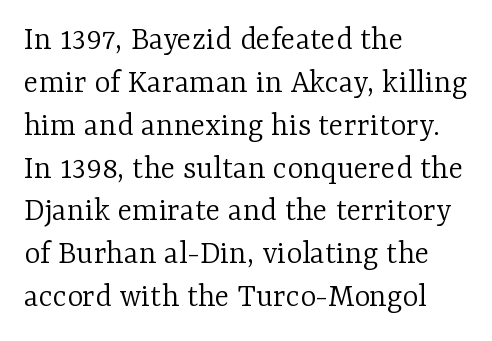
This rendering features lettering with no underline. Typographically, this falls in the serif category. The typography opts for an upright posture over an oblique one. The letterforms sit shoulder to shoulder at normal distance. Vertical spacing — default. The typesetter chose a ragged-right arrangement here.
